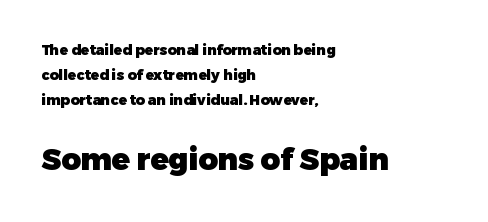
{"serif": "no", "italic": "no", "bold": "yes", "weight": "heavy", "width": "normal", "stroke_contrast": "low", "x_height": "medium", "monospaced": "no", "underline": "no", "align": "left", "line_spacing_ratio": 1.78, "letter_spacing": "normal", "letter_spacing_em": 0.0, "larger_block": "second", "size_ratio": 2.14, "glyph_px": 30}
